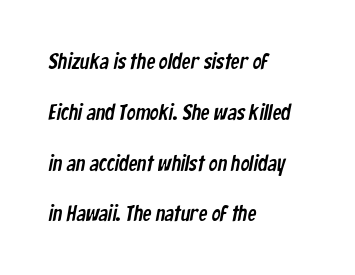
{"underline": "no", "align": "left", "line_spacing": "loose", "line_spacing_ratio": 2.31, "letter_spacing": "normal", "letter_spacing_em": 0.0, "glyph_px": 22}
